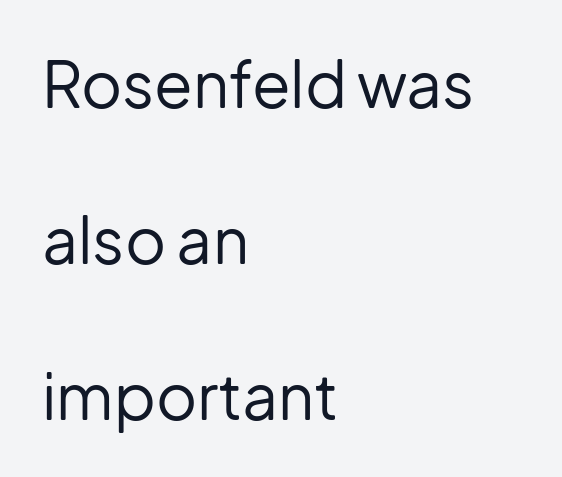
The image shows 63 px regular-weight sans-serif type, upright; set left-aligned, loose line spacing (2.48x), normal letter spacing, not underlined; low stroke contrast and a medium x-height.
